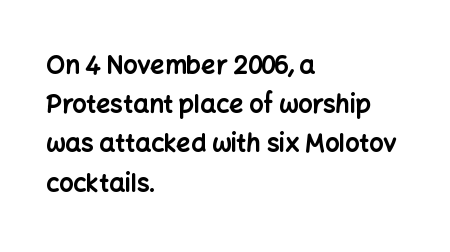
{"italic": "no", "bold": "yes", "underline": "no", "align": "left", "line_spacing": "normal", "line_spacing_ratio": 1.57, "letter_spacing": "normal", "letter_spacing_em": 0.0, "glyph_px": 25}
